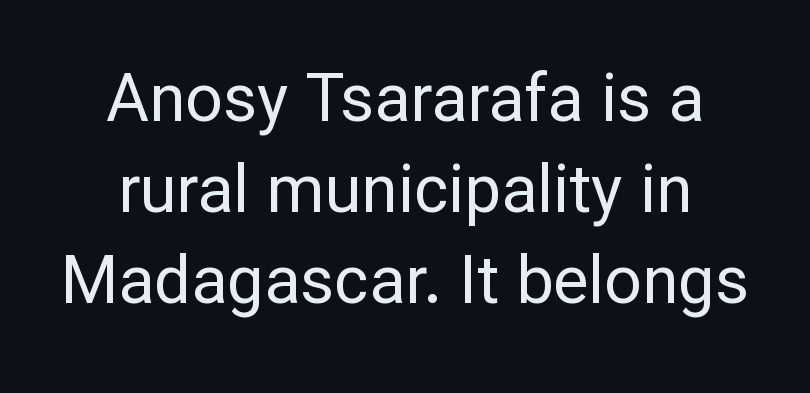
The image shows 66 px regular-weight sans-serif type, upright; set normal line spacing (1.38x), normal letter spacing, not underlined; low stroke contrast and a medium x-height.
